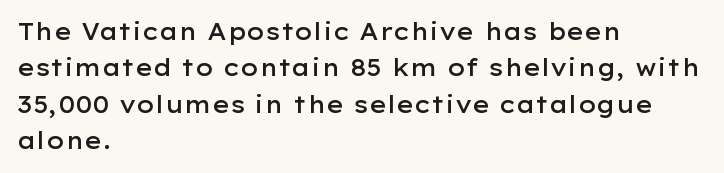
The image shows 23 px text type, upright; set left-aligned, normal line spacing (1.58x), normal letter spacing, not underlined.
